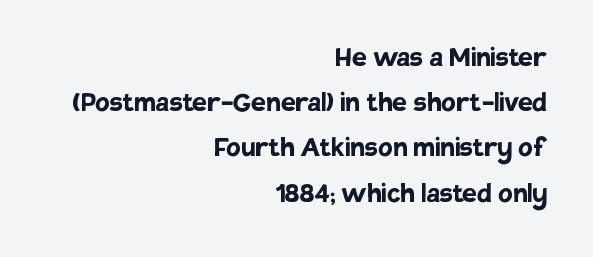
{"serif": "no", "italic": "no", "bold": "yes", "weight": "semibold", "width": "normal", "stroke_contrast": "low", "x_height": "large", "monospaced": "no", "underline": "no", "align": "right", "line_spacing": "normal", "line_spacing_ratio": 1.37, "letter_spacing": "normal", "letter_spacing_em": 0.0, "glyph_px": 33}
